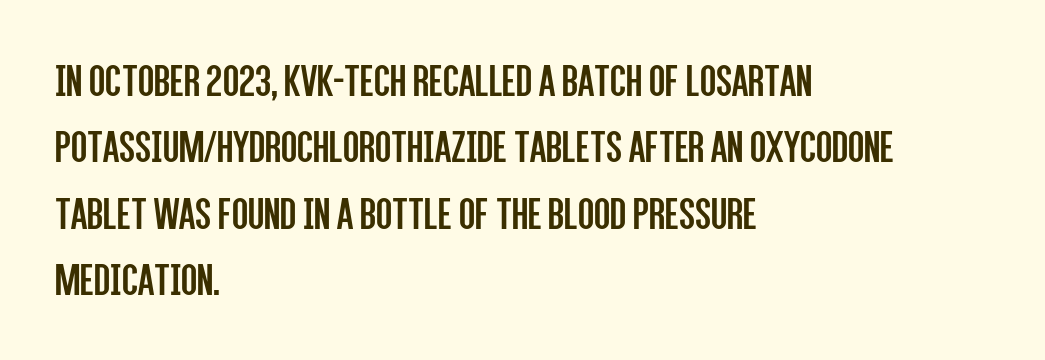
The image shows 47 px regular-weight, condensed sans-serif type, upright; set left-aligned, normal line spacing (1.41x), normal letter spacing, not underlined; low stroke contrast and a large x-height.
